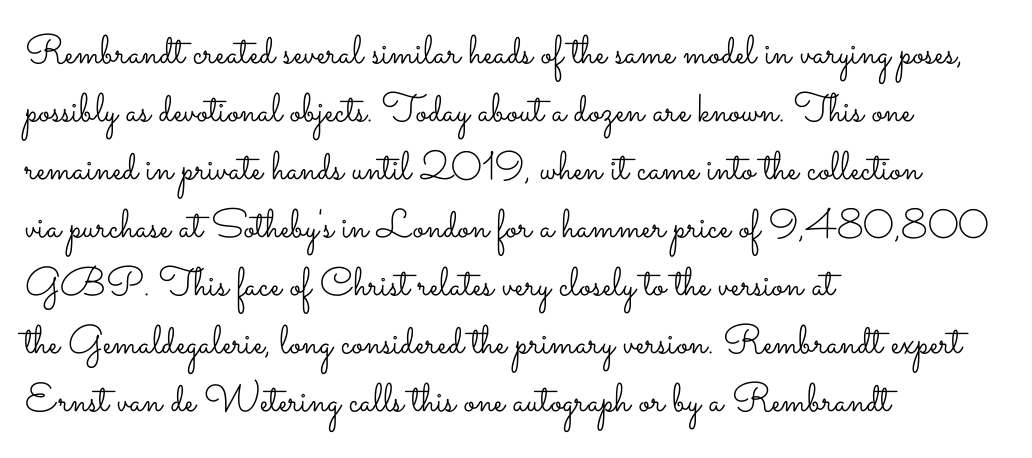
{"bold": "no", "weight": "light", "width": "wide", "stroke_contrast": "low", "x_height": "small", "monospaced": "no", "underline": "no", "align": "left", "line_spacing": "normal", "line_spacing_ratio": 1.45, "letter_spacing": "normal", "letter_spacing_em": 0.0, "glyph_px": 40}
